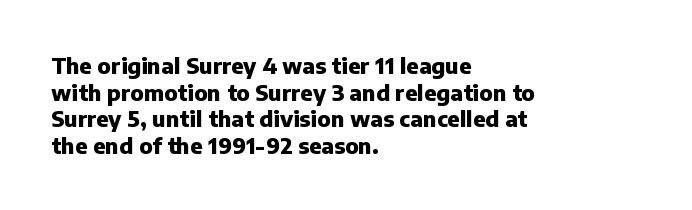
Q: Is the text bold? A: Yes.
Q: Is the text italic (slanted)? A: No, it is upright.
Q: Is the text underlined? A: No.
Q: How is the paragraph aligned? A: Left-aligned.
Q: Is the spacing between letters normal or unusually wide? A: Normal.
